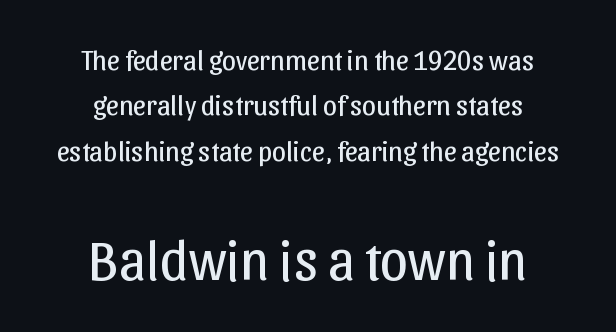
The image shows 56 px regular-weight sans-serif type, upright; set centered, normal line spacing (1.62x), normal letter spacing, not underlined; the second (bottom) block is 2.0x larger; low stroke contrast and a medium x-height.
